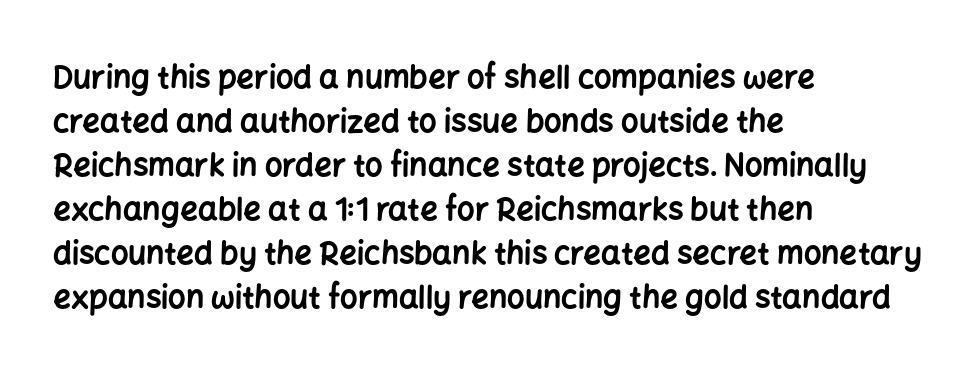
The image shows 31 px bold sans-serif type, upright; set left-aligned, normal line spacing (1.42x), normal letter spacing, not underlined; low stroke contrast and a medium x-height.
